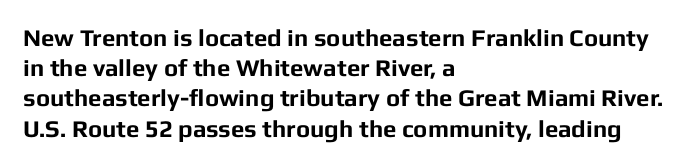
{"italic": "no", "bold": "yes", "underline": "no", "align": "left", "line_spacing": "normal", "line_spacing_ratio": 1.26, "letter_spacing": "normal", "letter_spacing_em": 0.0, "glyph_px": 24}
